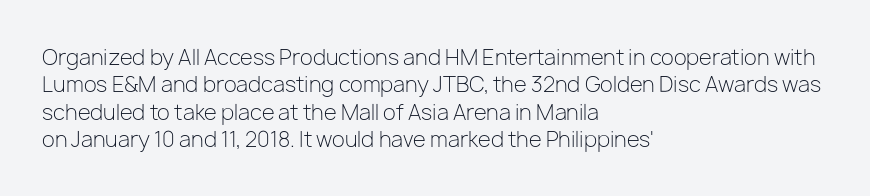
Q: Is the text bold? A: No.
Q: Is the text italic (slanted)? A: No, it is upright.
Q: Is the text underlined? A: No.
Q: How is the paragraph aligned? A: Left-aligned.
Q: Is the spacing between letters normal or unusually wide? A: Normal.
Q: Is the spacing between lines tight, normal or loose? A: Normal.
